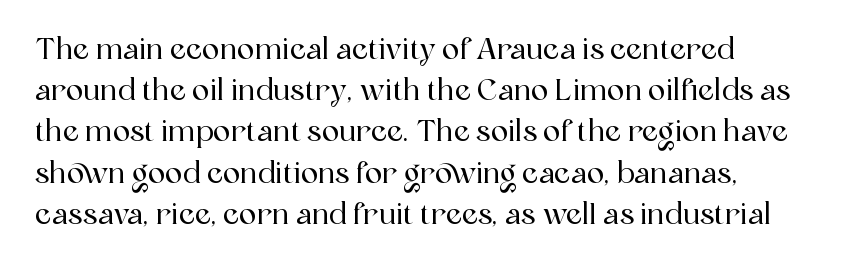
A student would call this left alignment; a typographer would say flush left, rag right. Is this a fixed-width face? No — the glyphs have proportional, varying widths. Every stem runs plumb, perpendicular to the baseline. The designer left line spacing at the default. This rendering features lettering with no underline.
